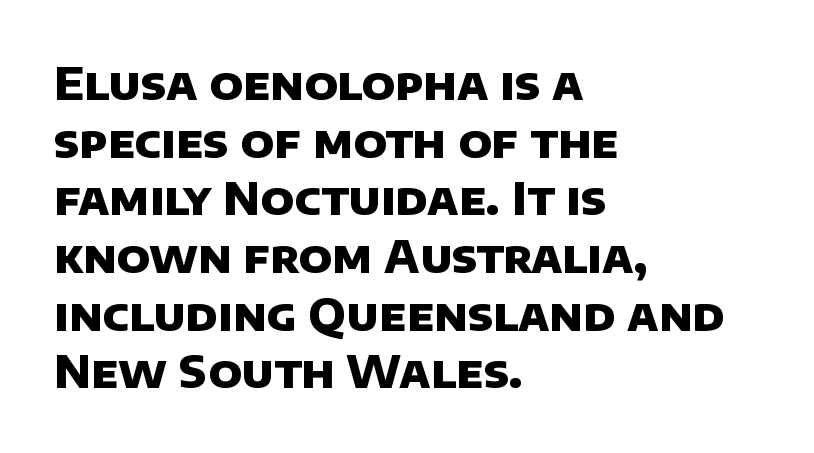
Descenders hang freely into open space. The passage shown is typed in a proportional face where columns would drift. In terms of letterform style, serifs are entirely absent. These lines sit exactly where default settings would place them. Every row of glyphs begins at an identical x-position on the left. Pretty heavy lettering here — definitely bold.
